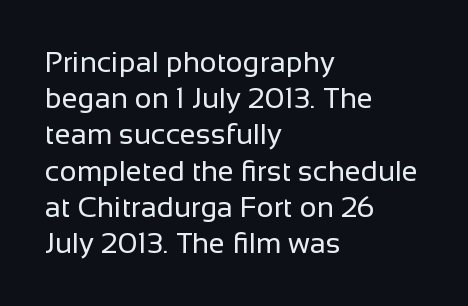
The image shows 29 px regular-weight sans-serif type, upright; set left-aligned, normal line spacing (1.25x), normal letter spacing, not underlined; low stroke contrast and a medium x-height.
